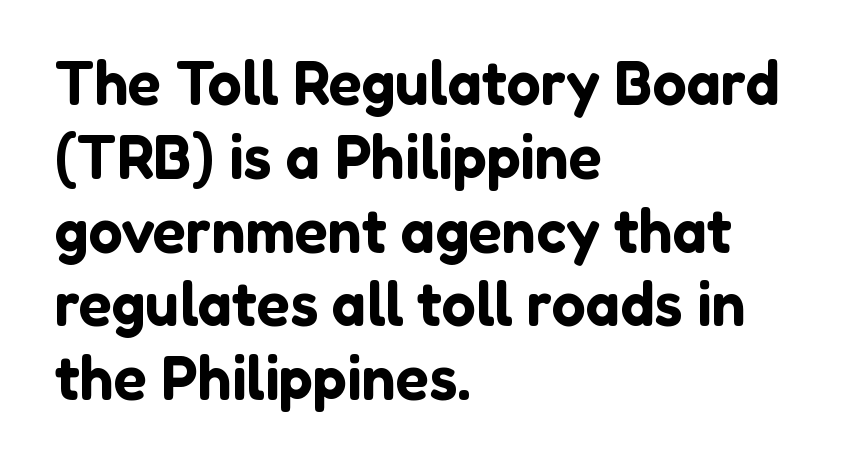
{"serif": "no", "italic": "no", "width": "normal", "stroke_contrast": "low", "x_height": "medium", "monospaced": "no", "underline": "no", "align": "left", "line_spacing_ratio": 1.21, "letter_spacing": "normal", "letter_spacing_em": 0.0, "glyph_px": 61}
